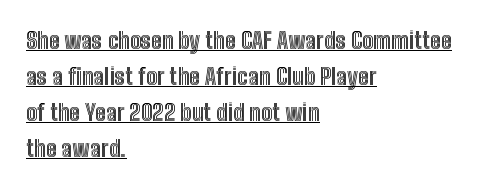
{"italic": "no", "underline": "yes", "align": "left", "line_spacing": "normal", "line_spacing_ratio": 1.57, "letter_spacing": "normal", "letter_spacing_em": 0.0, "glyph_px": 23}
